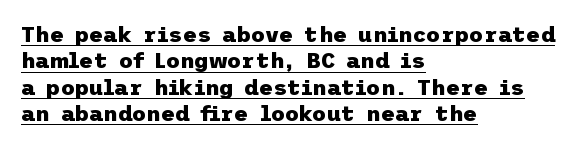
Q: Is the text bold? A: Yes.
Q: Is the text italic (slanted)? A: No, it is upright.
Q: Is the text underlined? A: Yes.
Q: How is the paragraph aligned? A: Left-aligned.
Q: Is the spacing between letters normal or unusually wide? A: Normal.
